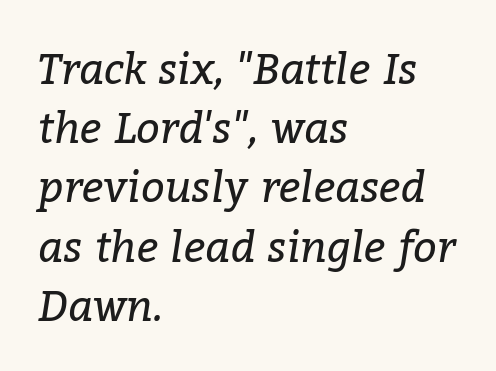
Do the characters align in a grid? No, the font is proportional. Caption: standard tracking, unaltered. Check under the words: just untouched page. The axis of the letterforms is tilted away from vertical. Does the leading feel generous? No, just average. The font family rendered here belongs to the serif group.
